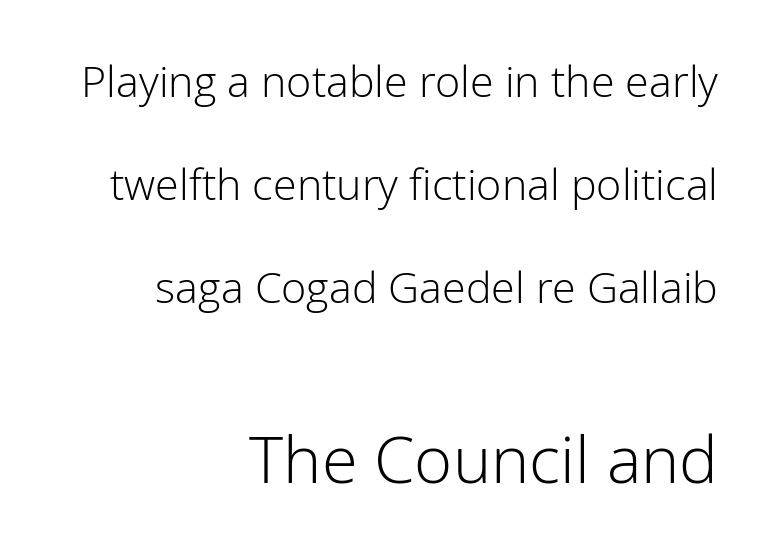
Q: Is the text bold? A: No.
Q: Is the text italic (slanted)? A: No, it is upright.
Q: Is the typeface a serif or a sans-serif typeface? A: Sans-serif.
Q: Is the text underlined? A: No.
Q: How is the paragraph aligned? A: Right-aligned.
Q: Is the spacing between letters normal or unusually wide? A: Normal.
Q: Is the spacing between lines tight, normal or loose? A: Loose.
Q: Which block of text is set in a larger size, the first (top) or the second (bottom)? A: The second (bottom) one.
Q: Width (condensed, normal, or wide)? A: Normal.
Q: Stroke contrast? A: Low.
Q: x-height? A: Medium.
Q: Monospaced? A: No.
